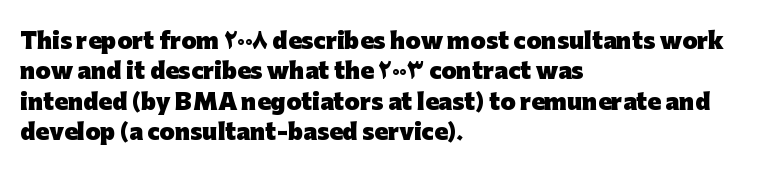
The image shows 22 px bold type, upright; set left-aligned, normal line spacing (1.38x), normal letter spacing, not underlined.
